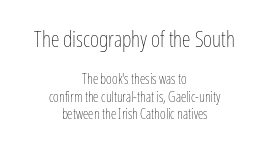
{"italic": "no", "bold": "no", "underline": "no", "align": "center", "line_spacing_ratio": 1.22, "letter_spacing": "normal", "letter_spacing_em": 0.0, "larger_block": "first", "size_ratio": 1.57, "glyph_px": 22}
